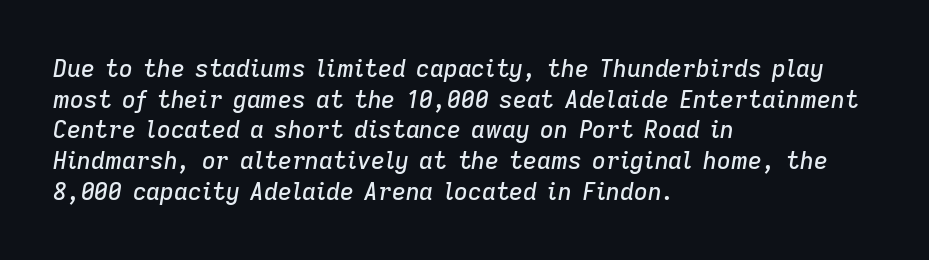
The ragged edge is on the right, which tells us the setting is flush left. Just letters on the line, the space beneath them empty. Slanted lettering throughout. The tracking reads as untouched default to a designer's eye.
